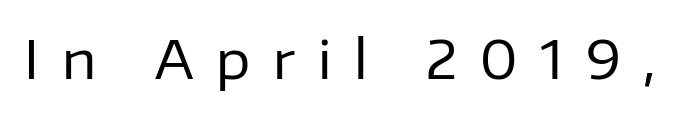
{"serif": "no", "italic": "no", "bold": "no", "weight": "regular", "width": "normal", "stroke_contrast": "low", "x_height": "medium", "monospaced": "no", "underline": "no", "letter_spacing": "wide", "letter_spacing_em": 0.43, "glyph_px": 53}
